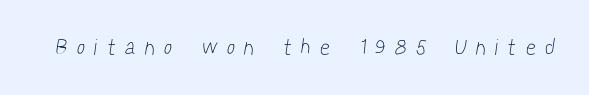
{"bold": "no", "underline": "no", "letter_spacing": "wide", "letter_spacing_em": 0.5, "glyph_px": 22}
